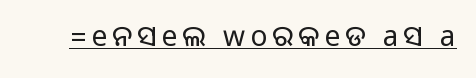
Q: Is the text italic (slanted)? A: No, it is upright.
Q: Is the typeface a serif or a sans-serif typeface? A: Sans-serif.
Q: Is the text underlined? A: Yes.
Q: Width (condensed, normal, or wide)? A: Normal.
Q: Stroke contrast? A: Medium.
Q: Monospaced? A: No.
